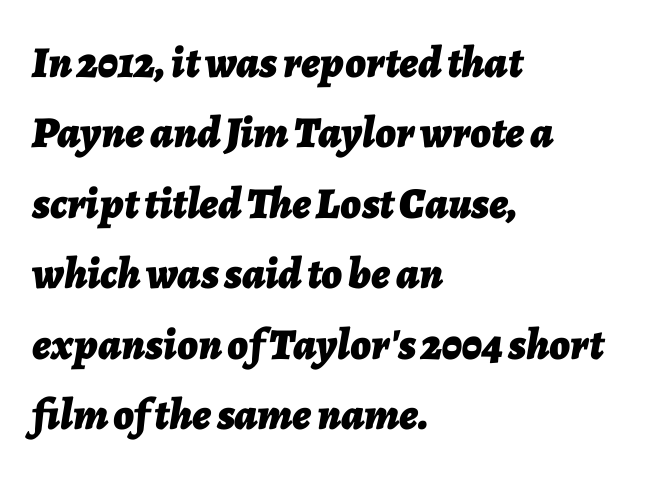
The zone under the glyphs is completely vacant. These words are printed bold, with thick strokes throughout. Standard letterfit; no display-style spreading of the glyphs. Horizontally, the lines are justified to the leading edge only. Looks like regular typesetting: each glyph gets only the width it needs. The specimen reads as italic at a glance.
